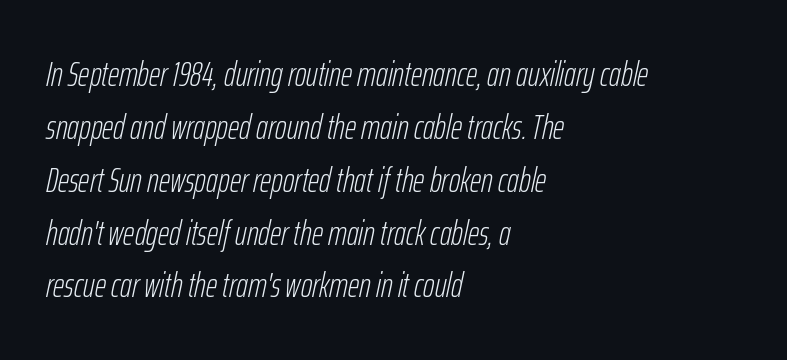
The image shows 35 px light, condensed type, italic (leaning right); set left-aligned, normal line spacing (1.51x), normal letter spacing, not underlined; low stroke contrast and a medium x-height.
